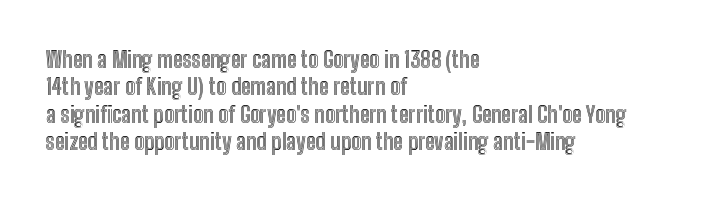
The image shows 22 px text type, upright; set left-aligned, line spacing 1.24x, normal letter spacing, not underlined.
